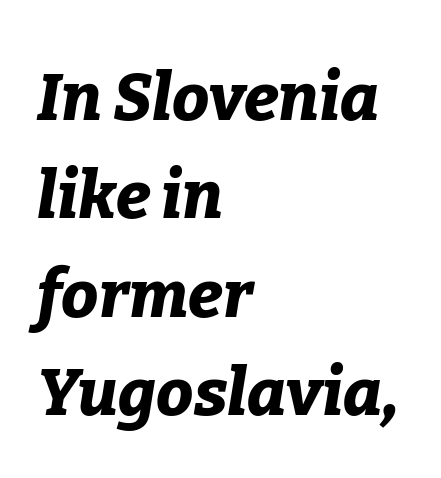
Q: Is the text bold? A: Yes.
Q: Is the text italic (slanted)? A: Yes, it leans right by about 9 degrees.
Q: Is the text underlined? A: No.
Q: How is the paragraph aligned? A: Left-aligned.
Q: Is the spacing between letters normal or unusually wide? A: Normal.
Q: Is the spacing between lines tight, normal or loose? A: Normal.
Q: Width (condensed, normal, or wide)? A: Normal.
Q: Stroke contrast? A: Low.
Q: x-height? A: Medium.
Q: Monospaced? A: No.
